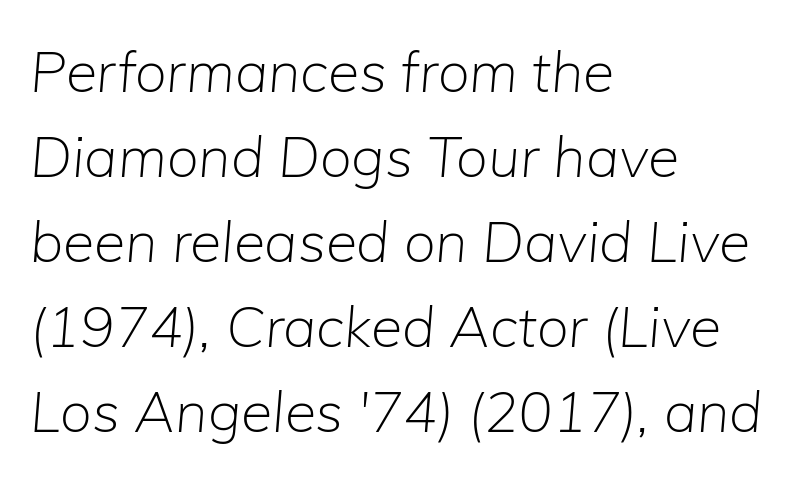
{"italic": "yes", "lean": "right", "slant_degrees": 5, "bold": "no", "weight": "light", "width": "normal", "stroke_contrast": "low", "x_height": "medium", "monospaced": "no", "underline": "no", "align": "left", "line_spacing": "normal", "line_spacing_ratio": 1.49, "letter_spacing": "normal", "letter_spacing_em": 0.0, "glyph_px": 57}
